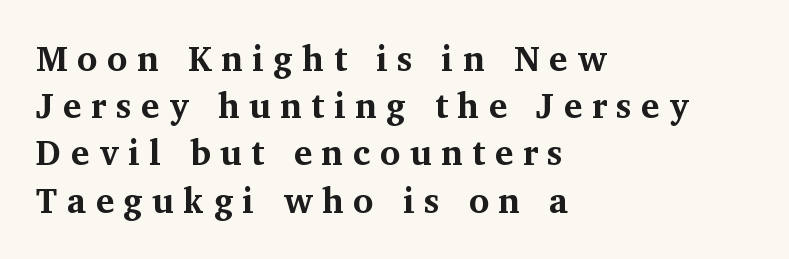
The image shows 35 px bold serif type, upright; set left-aligned, normal line spacing (1.35x), unusually wide letter spacing (+0.27 em), not underlined; medium stroke contrast and a medium x-height.
